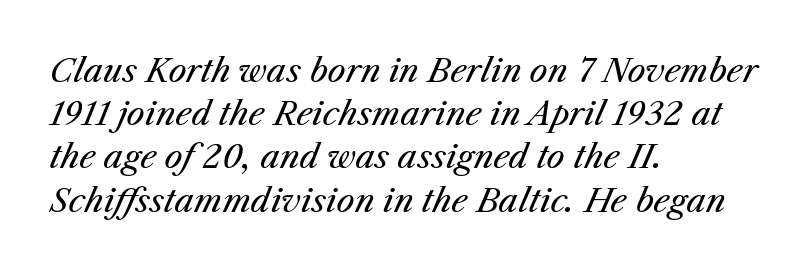
Every character sits at an angle, as italics do. This rendering features lettering with no underline. Here the glyphs are tracked normally, forming tight word shapes. Think of a printed novel: that variable character pitch is what you see here. The setting favours the left margin, as ordinary paragraphs usually do. On a weight scale, this lands at 450 or below.
